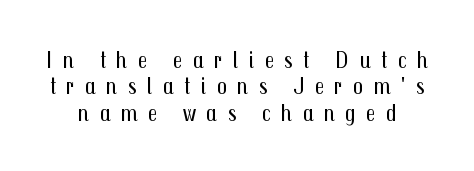
{"italic": "no", "bold": "no", "underline": "no", "line_spacing": "tight", "line_spacing_ratio": 1.1, "letter_spacing": "wide", "letter_spacing_em": 0.44, "glyph_px": 24}
